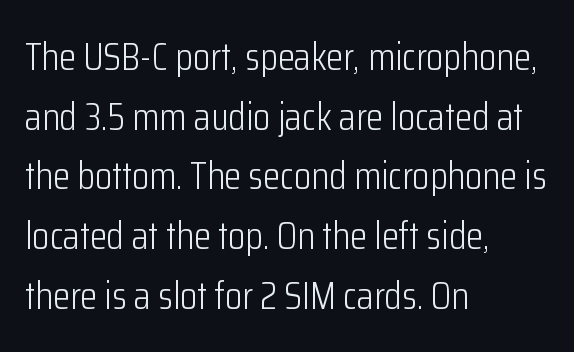
The typeface chosen for these lines omits serifs. Line spacing here is normal. You could call the tracking neutral — neither tight nor loose. The letters stand upright; this is a roman face. Left-aligned paragraph, ragged on the right.
